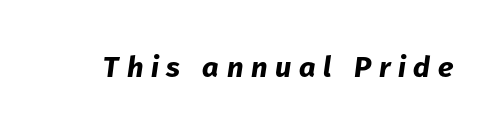
Q: Is the text bold? A: Yes.
Q: Is the text italic (slanted)? A: Yes, it leans right by about 8 degrees.
Q: Is the text underlined? A: No.
Q: Is the spacing between letters normal or unusually wide? A: Unusually wide.
Q: Width (condensed, normal, or wide)? A: Normal.
Q: Stroke contrast? A: Low.
Q: x-height? A: Medium.
Q: Monospaced? A: No.
